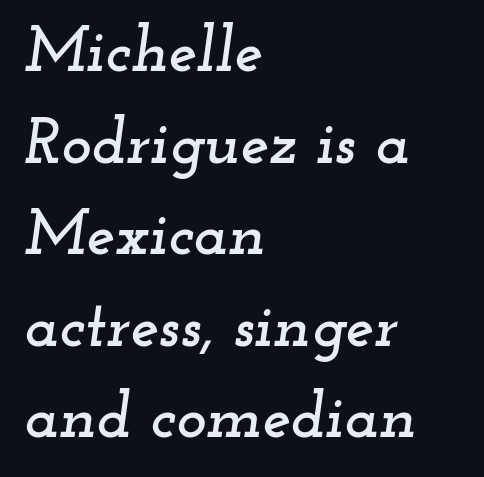
Between one letter and the next there's only the usual sliver of space. The glyphs look as if they've been sheared to an angle. Note: serifs present on the glyphs. These lines stack with their left ends in a neat column.
